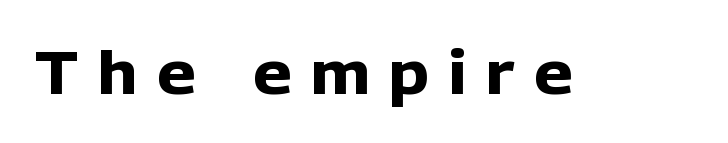
The image shows 60 px heavy sans-serif type, upright; set unusually wide letter spacing (+0.33 em), not underlined; low stroke contrast and a medium x-height.
